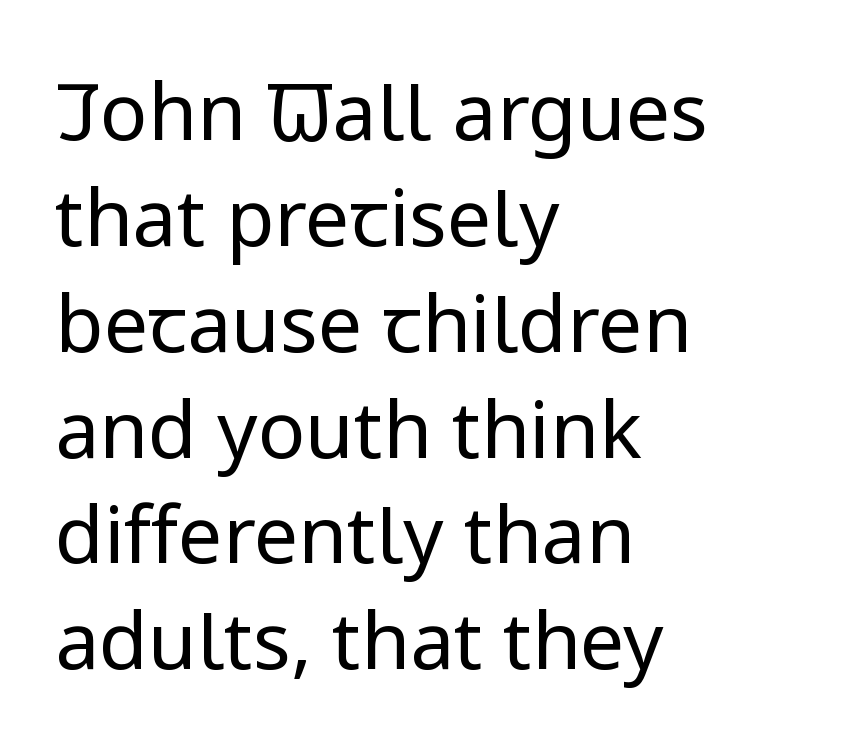
The image shows 79 px regular-weight sans-serif type, upright; set left-aligned, normal line spacing (1.34x), normal letter spacing, not underlined; low stroke contrast and a medium x-height.
